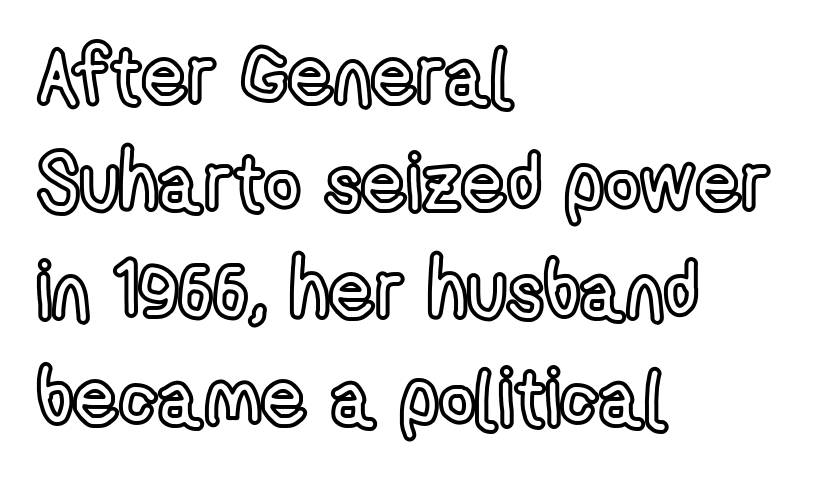
The image shows 79 px condensed type, upright; set left-aligned, normal line spacing (1.36x), normal letter spacing, not underlined; a medium x-height.
